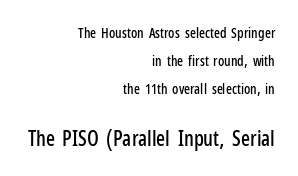
The image shows 21 px text type, upright; set right-aligned, loose line spacing (2.0x), normal letter spacing, not underlined; the second (bottom) block is 1.5x larger.
